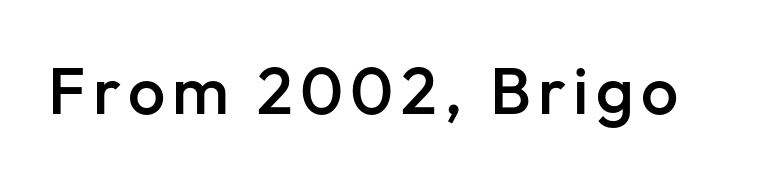
{"serif": "no", "italic": "no", "bold": "semi", "weight": "semibold", "width": "normal", "stroke_contrast": "low", "x_height": "medium", "monospaced": "no", "underline": "no", "glyph_px": 66}
